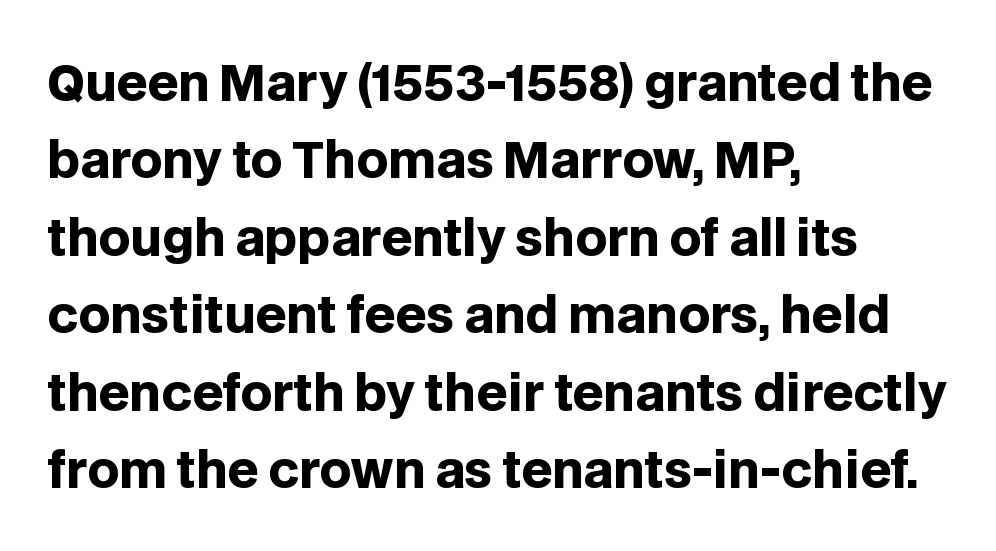
{"serif": "no", "italic": "no", "bold": "yes", "weight": "heavy", "width": "normal", "stroke_contrast": "low", "x_height": "large", "monospaced": "no", "underline": "no", "align": "left", "line_spacing": "normal", "line_spacing_ratio": 1.58, "letter_spacing": "normal", "letter_spacing_em": 0.0, "glyph_px": 49}
